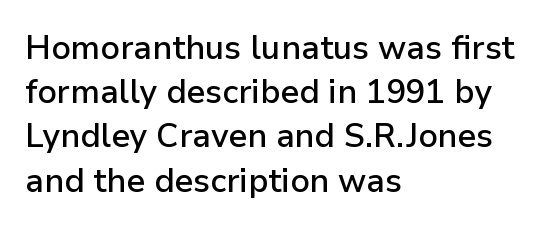
Varying glyph widths throughout — classic text-font behaviour. No word sits above an underline. Bold? Not quite — semibold, heavier than regular but stopping short. Short and long lines alike share a common starting point at left.
